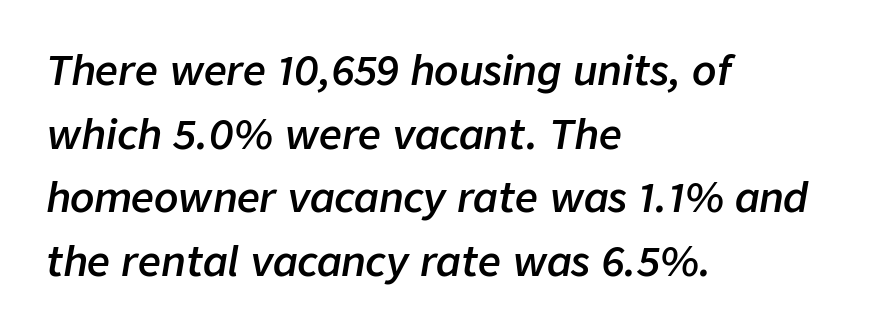
The face used here is proportionally spaced, like ordinary book or web type. The face used here is a semibold: visibly heavier than regular, lighter than bold. The face used here is rendered with its standard letterfit. The line-height multiplier appears to be the usual default. Just letters on the line, the space beneath them empty. Is the type slanted? Yes — the strokes lean at a clear angle.
